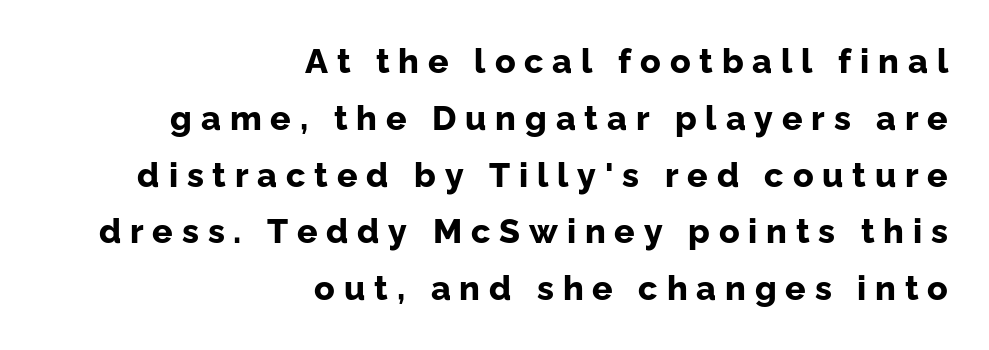
{"serif": "no", "italic": "no", "bold": "yes", "weight": "bold", "width": "normal", "stroke_contrast": "low", "x_height": "medium", "monospaced": "no", "underline": "no", "align": "right", "line_spacing": "normal", "line_spacing_ratio": 1.67, "letter_spacing": "wide", "letter_spacing_em": 0.26, "glyph_px": 34}
